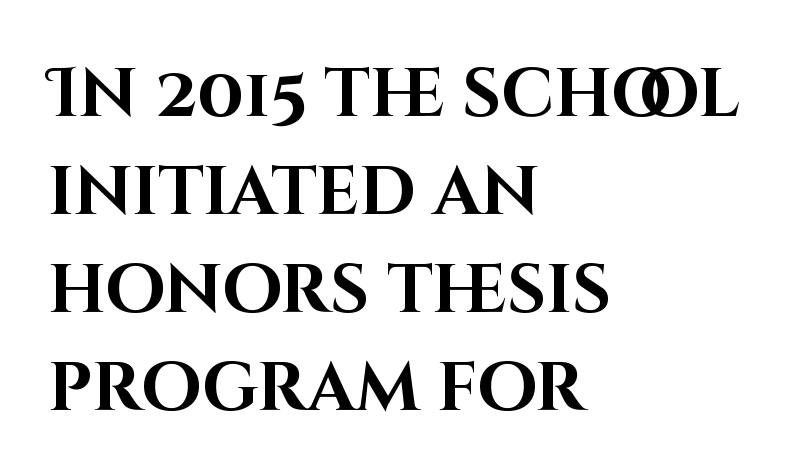
Q: Is the text bold? A: Yes.
Q: Is the text italic (slanted)? A: No, it is upright.
Q: Is the typeface a serif or a sans-serif typeface? A: Sans-serif.
Q: Is the text underlined? A: No.
Q: How is the paragraph aligned? A: Left-aligned.
Q: Is the spacing between letters normal or unusually wide? A: Normal.
Q: Is the spacing between lines tight, normal or loose? A: Normal.
Q: Width (condensed, normal, or wide)? A: Normal.
Q: Stroke contrast? A: High.
Q: x-height? A: Large.
Q: Monospaced? A: No.
